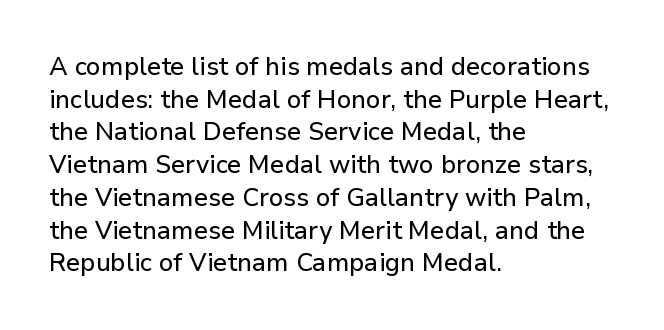
The tracking reads as untouched default to a designer's eye. Has an underline been added? It has not. Where is the straight margin? On the left. A typesetter would call this leading conventional body-copy spacing.
